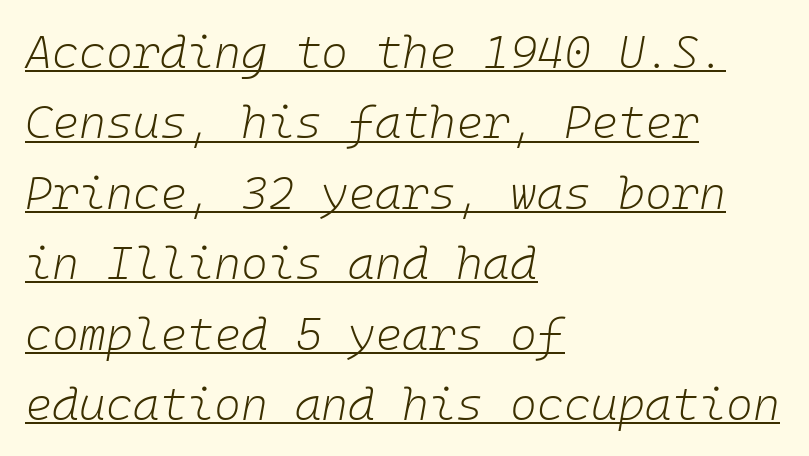
Q: Is the text bold? A: No.
Q: Is the text italic (slanted)? A: Yes, it leans right by about 10 degrees.
Q: Is the text underlined? A: Yes.
Q: How is the paragraph aligned? A: Left-aligned.
Q: Is the spacing between letters normal or unusually wide? A: Normal.
Q: Is the spacing between lines tight, normal or loose? A: Normal.
Q: Width (condensed, normal, or wide)? A: Normal.
Q: Stroke contrast? A: Low.
Q: x-height? A: Medium.
Q: Monospaced? A: Yes.
